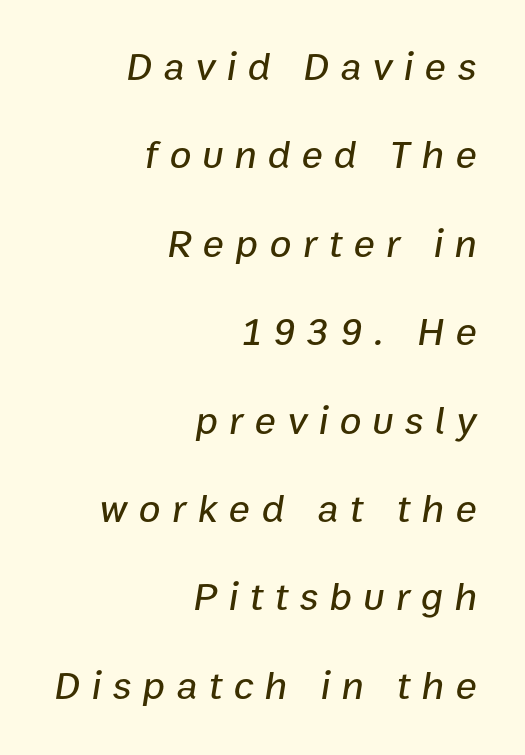
Caption: expanded tracking, letters set apart. The specimen reads as italic at a glance. Think of a printed novel: that variable character pitch is what you see here. The foot of each line stays bare and open. The rendering anchors every line to the right-hand side.
